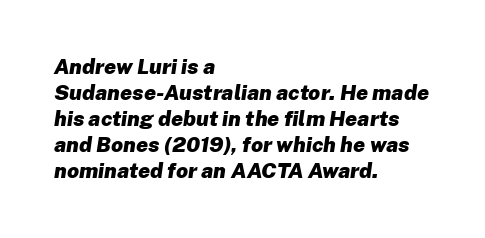
{"italic": "yes", "lean": "right", "slant_degrees": 8, "bold": "yes", "underline": "no", "align": "left", "line_spacing_ratio": 1.24, "letter_spacing": "normal", "letter_spacing_em": 0.0, "glyph_px": 21}
